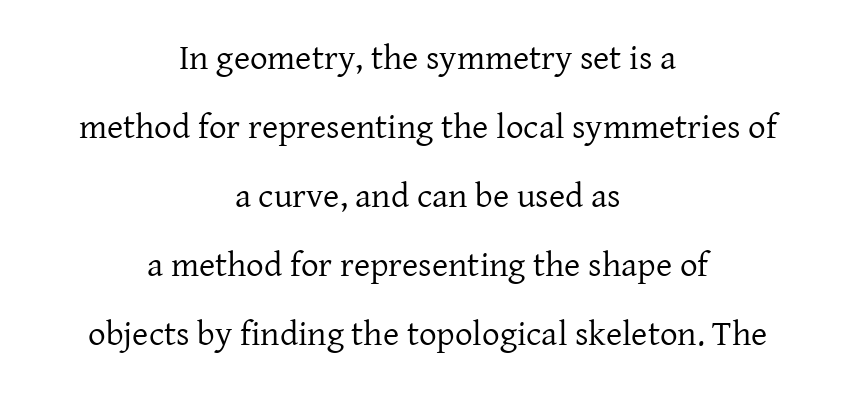
{"serif": "yes", "italic": "no", "bold": "no", "weight": "regular", "width": "normal", "stroke_contrast": "low", "x_height": "medium", "monospaced": "no", "underline": "no", "align": "center", "line_spacing": "loose", "line_spacing_ratio": 1.97, "letter_spacing": "normal", "letter_spacing_em": 0.0, "glyph_px": 35}
